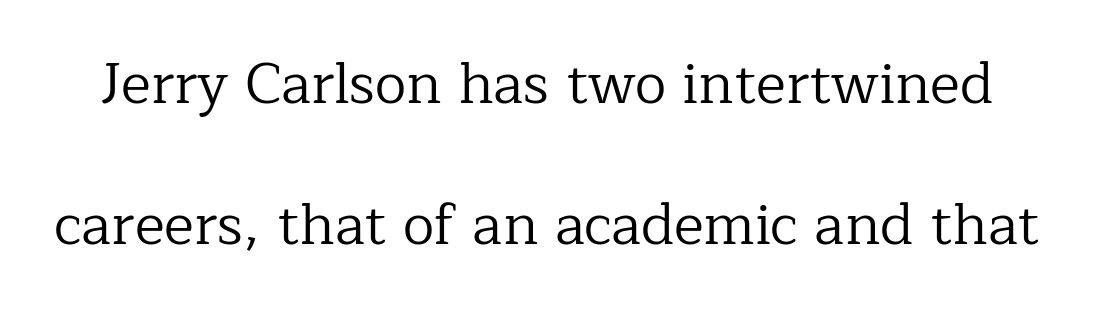
Q: Is the text bold? A: No.
Q: Is the text italic (slanted)? A: No, it is upright.
Q: Is the typeface a serif or a sans-serif typeface? A: Serif.
Q: Is the text underlined? A: No.
Q: Is the spacing between letters normal or unusually wide? A: Normal.
Q: Is the spacing between lines tight, normal or loose? A: Loose.
Q: Width (condensed, normal, or wide)? A: Normal.
Q: Stroke contrast? A: Low.
Q: x-height? A: Medium.
Q: Monospaced? A: No.
